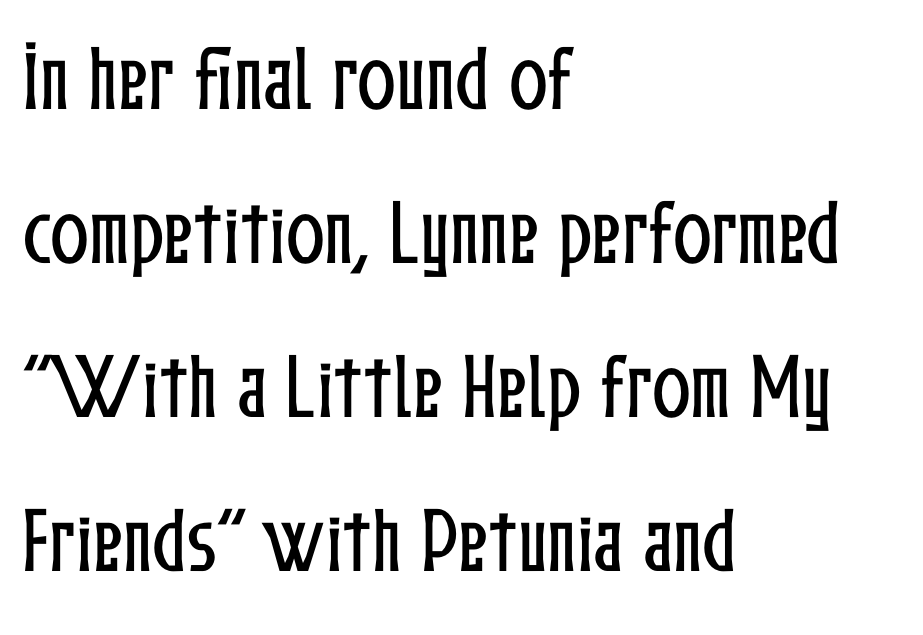
The image shows 72 px condensed type, upright; set left-aligned, loose line spacing (2.14x), normal letter spacing, not underlined; low stroke contrast and a medium x-height.
